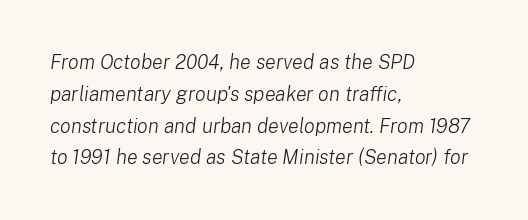
Q: Is the text bold? A: No.
Q: Is the text italic (slanted)? A: Yes, it leans right by about 8 degrees.
Q: Is the text underlined? A: No.
Q: How is the paragraph aligned? A: Left-aligned.
Q: Is the spacing between letters normal or unusually wide? A: Normal.
Q: Is the spacing between lines tight, normal or loose? A: Normal.
